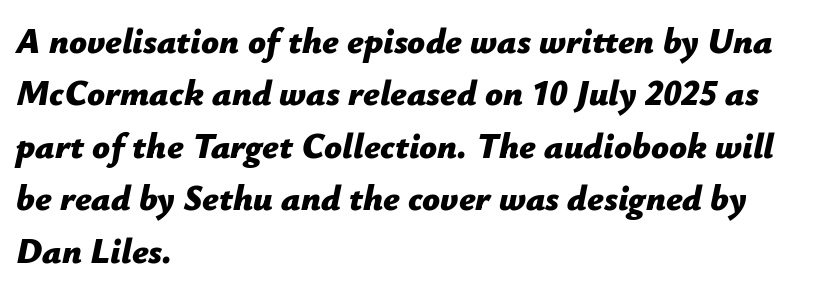
The image shows 35 px bold type, italic (leaning right); set left-aligned, normal line spacing (1.5x), normal letter spacing, not underlined; low stroke contrast and a medium x-height.
